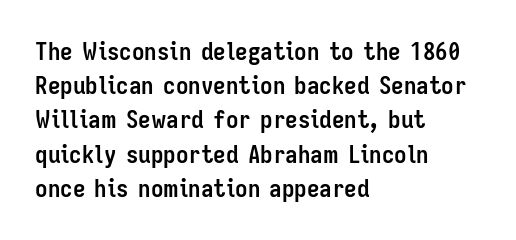
The image shows 25 px bold type, upright; set left-aligned, normal line spacing (1.37x), normal letter spacing, not underlined.
